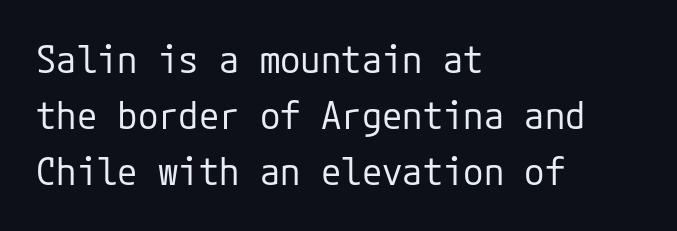
To sum up the face: it is a sans, with no serifs. Line starts are locked; line ends wander. Every character sits straight up, as roman type does. Stem width sits at or under what a default text font uses. Standard letterfit; no display-style spreading of the glyphs. Each new line begins a customary step beneath the previous one.
